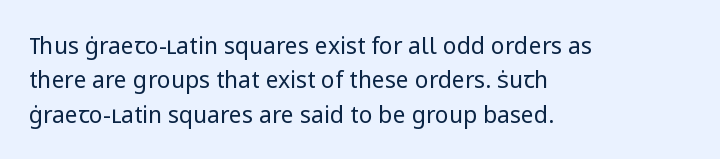
{"italic": "no", "bold": "no", "underline": "no", "align": "left", "line_spacing": "normal", "line_spacing_ratio": 1.5, "letter_spacing": "normal", "letter_spacing_em": 0.0, "glyph_px": 23}
